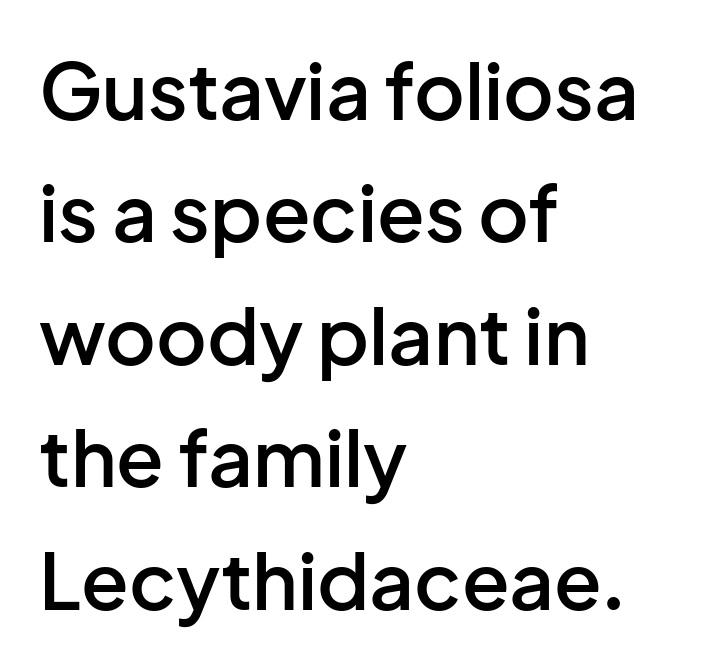
{"serif": "no", "italic": "no", "bold": "semi", "weight": "semibold", "width": "normal", "stroke_contrast": "low", "x_height": "medium", "monospaced": "no", "underline": "no", "align": "left", "line_spacing": "normal", "line_spacing_ratio": 1.57, "letter_spacing": "normal", "letter_spacing_em": 0.0, "glyph_px": 78}
